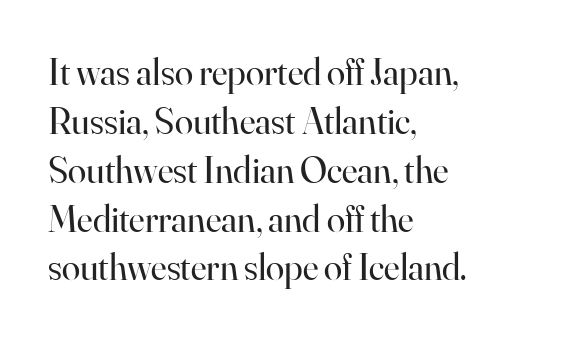
Q: Is the text bold? A: No.
Q: Is the text italic (slanted)? A: No, it is upright.
Q: Is the typeface a serif or a sans-serif typeface? A: Serif.
Q: Is the text underlined? A: No.
Q: How is the paragraph aligned? A: Left-aligned.
Q: Is the spacing between letters normal or unusually wide? A: Normal.
Q: Is the spacing between lines tight, normal or loose? A: Normal.
Q: Width (condensed, normal, or wide)? A: Normal.
Q: Stroke contrast? A: High.
Q: x-height? A: Small.
Q: Monospaced? A: No.
